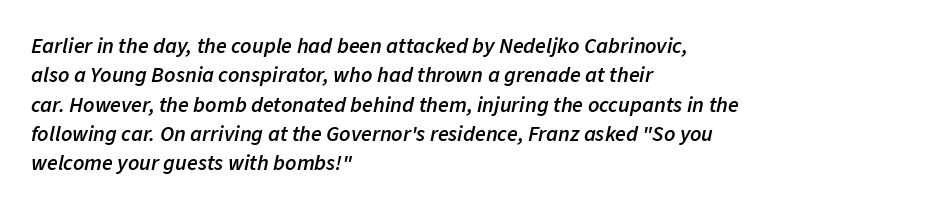
Q: Is the text bold? A: Semi-bold.
Q: Is the text italic (slanted)? A: Yes, it leans right by about 11 degrees.
Q: Is the text underlined? A: No.
Q: How is the paragraph aligned? A: Left-aligned.
Q: Is the spacing between letters normal or unusually wide? A: Normal.
Q: Is the spacing between lines tight, normal or loose? A: Normal.
